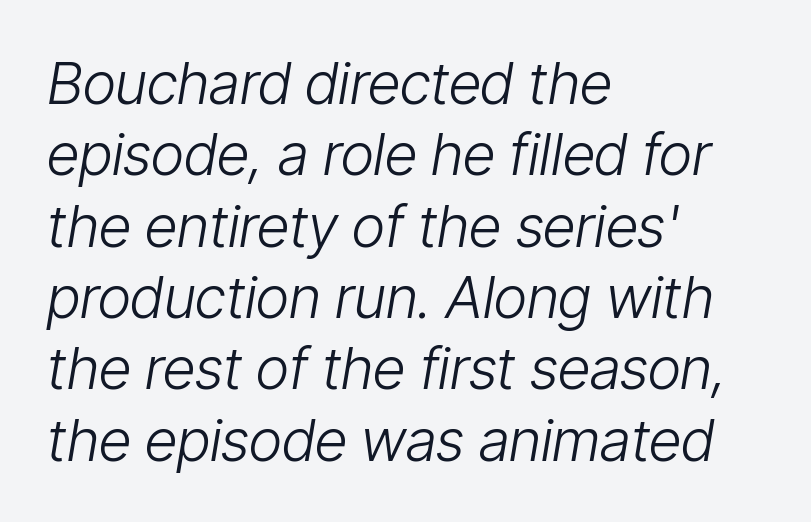
Compared with ordinary roman type, these characters are visibly tilted. The space beneath each line is pristine and unruled. Counters stay open thanks to moderate or lighter strokes. Short and long lines alike share a common starting point at left.
